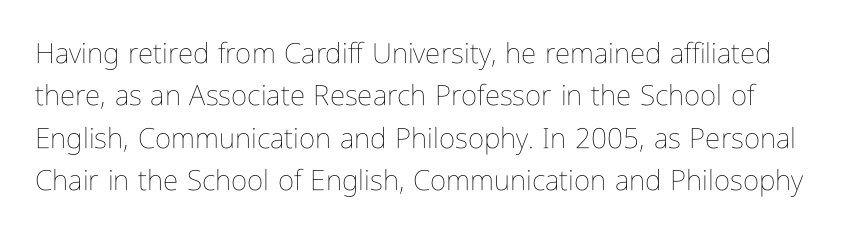
{"italic": "no", "bold": "no", "weight": "thin", "width": "condensed", "stroke_contrast": "low", "x_height": "medium", "monospaced": "no", "underline": "no", "line_spacing": "normal", "line_spacing_ratio": 1.51, "letter_spacing": "normal", "letter_spacing_em": 0.0, "glyph_px": 28}
